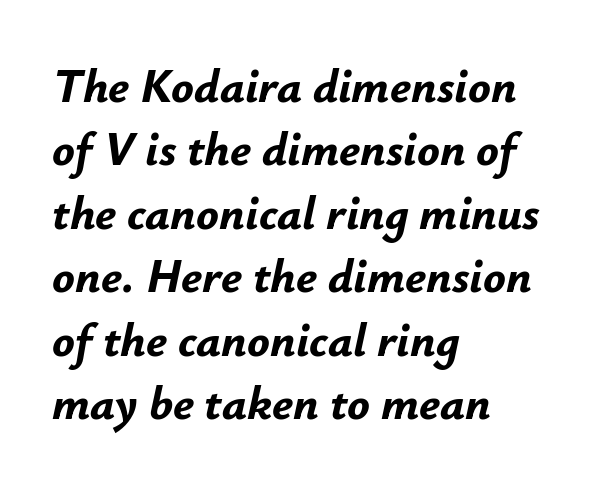
The image shows 47 px bold type, italic (leaning right); set left-aligned, normal line spacing (1.35x), normal letter spacing, not underlined; low stroke contrast and a small x-height.
